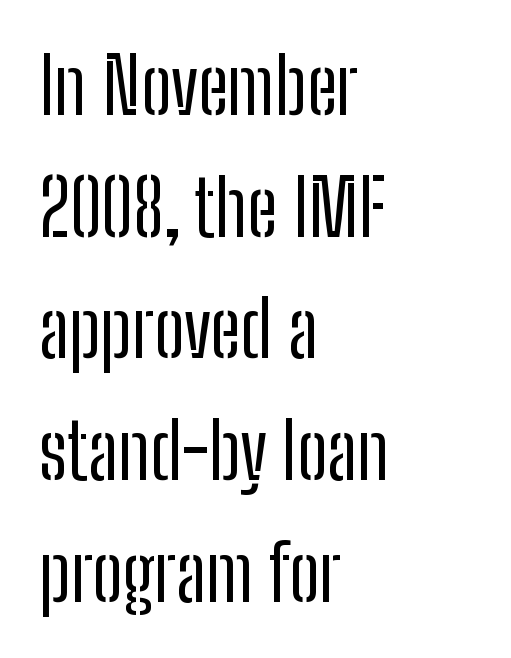
The image shows 77 px regular-weight, condensed sans-serif type, upright; set left-aligned, normal line spacing (1.58x), normal letter spacing, not underlined; low stroke contrast and a medium x-height.
